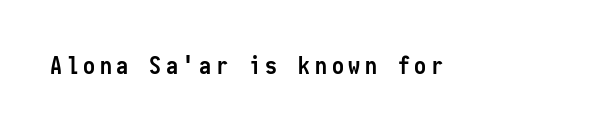
The image shows 24 px bold type, upright; set not underlined.
